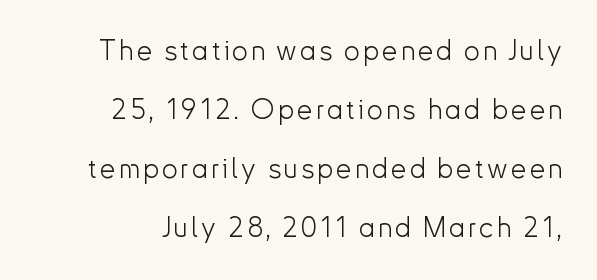
A typesetter would call this leading open, well beyond the default. Descenders are the only things crossing below the line. The face used here is proportionally spaced, like ordinary book or web type. I'd call this a sans setting — the letters go barefoot. Style check: upright. The strokes carry an ordinary text weight at most.
